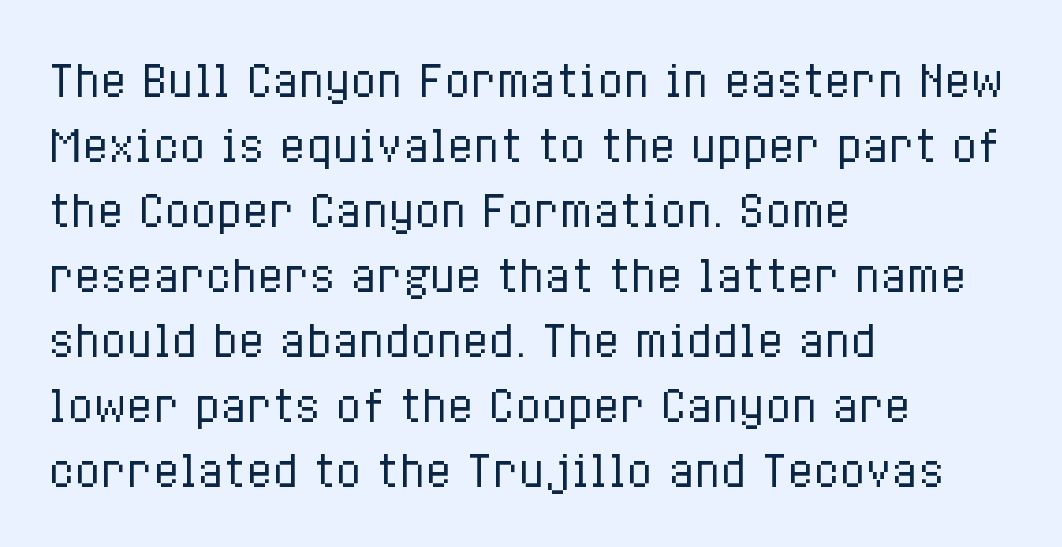
You could not count columns in this text — the font is proportionally spaced. Compared with typical body copy, the letter spacing here is the same. In terms of posture, this sample is upright. The strokes are not fattened; the text isn't bold. A typesetter would call this leading conventional body-copy spacing.
